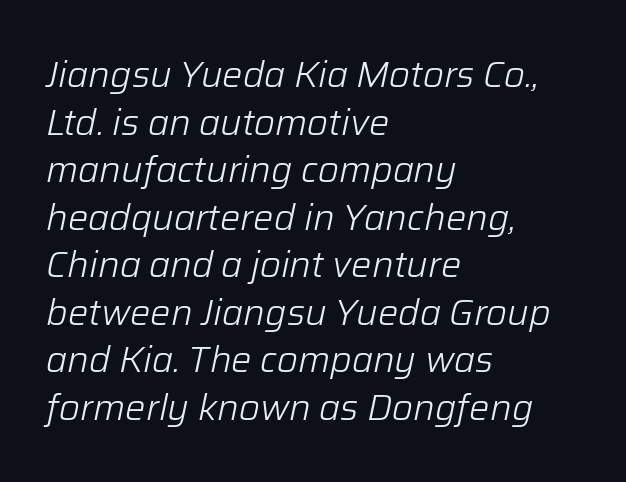
Students, observe: this is what conventionally led text looks like. Inter-character spacing is left at the font's built-in metrics. The rendering uses natural spacing where letterforms have individual widths. The strokes are not fattened; the text isn't bold. This is oblique type, the kind used for emphasis or titles. Words float on clear page, feet unadorned.
